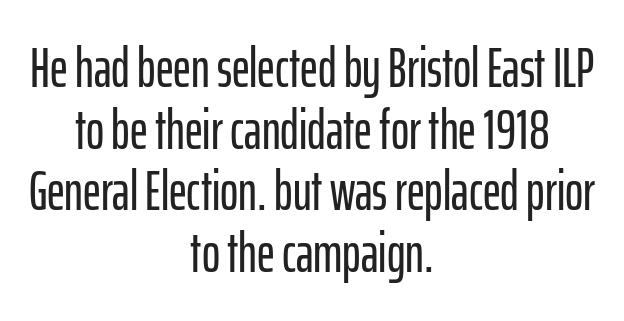
{"serif": "no", "italic": "no", "width": "condensed", "stroke_contrast": "low", "x_height": "medium", "monospaced": "no", "underline": "no", "align": "center", "line_spacing": "tight", "line_spacing_ratio": 1.12, "letter_spacing": "normal", "letter_spacing_em": 0.0, "glyph_px": 55}
